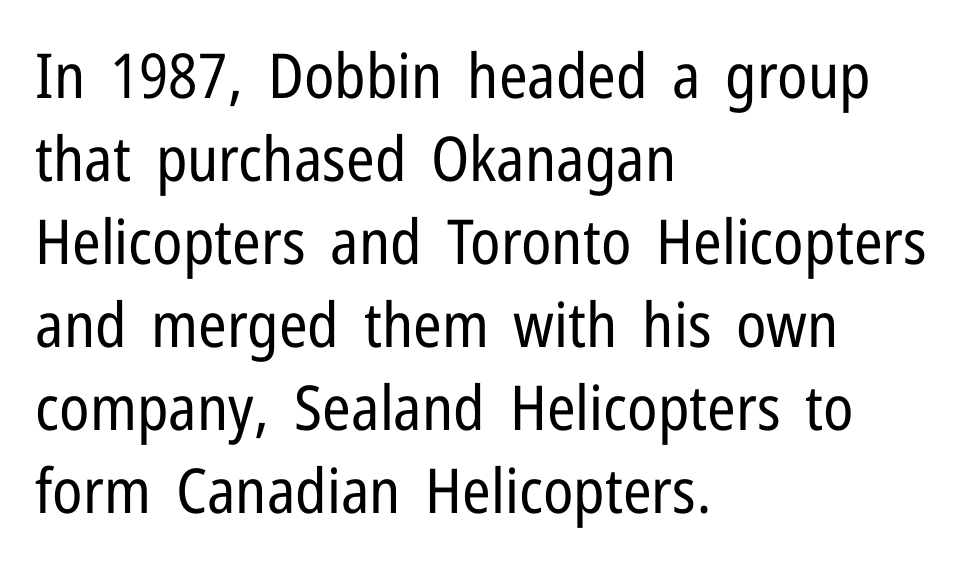
The ragged edge is on the right, which tells us the setting is flush left. The letterforms sit at book weight or below. Are there feet on the stems? There aren't — it's a sans. Looks like regular typesetting: each glyph gets only the width it needs. The specimen omits any rule beneath the text block's lines.
